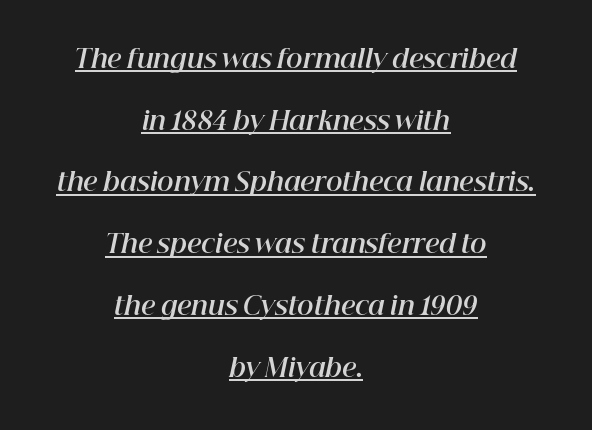
Q: Is the text bold? A: Yes.
Q: Is the text italic (slanted)? A: Yes, it leans right by about 12 degrees.
Q: Is the text underlined? A: Yes.
Q: How is the paragraph aligned? A: Centered.
Q: Is the spacing between letters normal or unusually wide? A: Normal.
Q: Is the spacing between lines tight, normal or loose? A: Loose.
